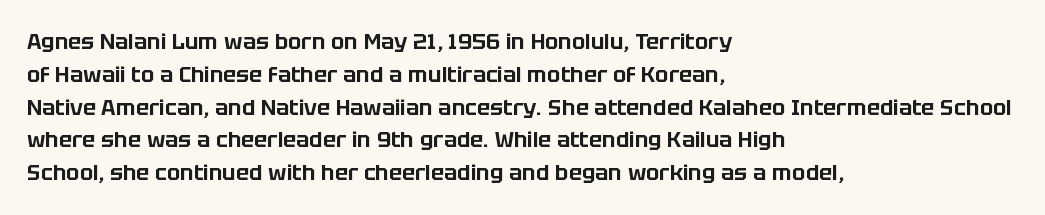
{"italic": "no", "underline": "no", "align": "left", "line_spacing": "normal", "line_spacing_ratio": 1.49, "letter_spacing": "normal", "letter_spacing_em": 0.0, "glyph_px": 22}
